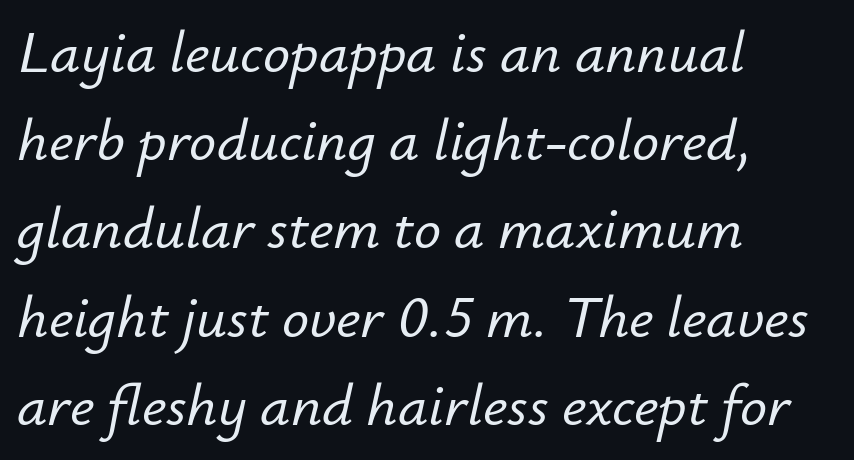
The image shows 60 px text type, italic (leaning right); set left-aligned, normal line spacing (1.47x), normal letter spacing, not underlined; low stroke contrast and a small x-height.
